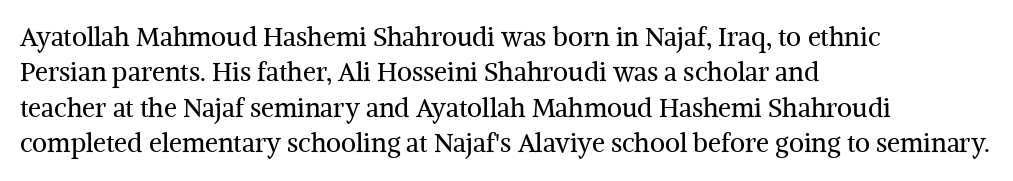
The image shows 26 px text type, upright; set left-aligned, normal line spacing (1.36x), normal letter spacing, not underlined.
